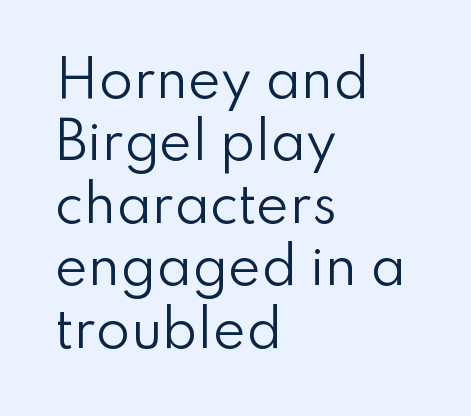
Each letter's strokes conclude bluntly, with no projecting serifs. Any mark beneath the type? The region is blank. The letters advance in unequal steps, a hallmark of proportional type. In terms of posture, this sample is upright. The lines are quadded left. A quiet, ordinary-to-light weight characterises the typeface.
